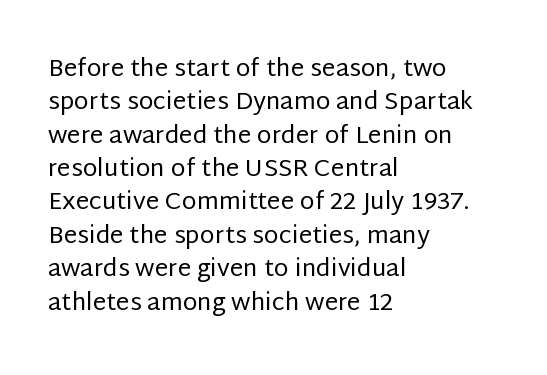
The image shows 24 px text type, upright; set left-aligned, normal line spacing (1.39x), normal letter spacing, not underlined.
